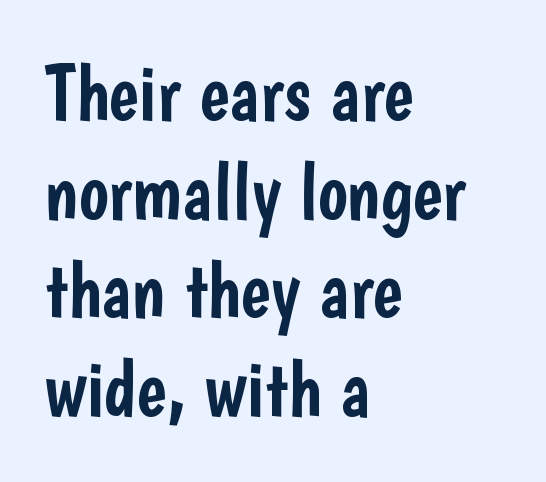
Glance below the letters and you will spot only blank space. You could call the tracking neutral — neither tight nor loose. Each letter keeps its own natural width here, so spacing adapts to shape. Is there much room between lines? A standard amount, neither cramped nor airy.
